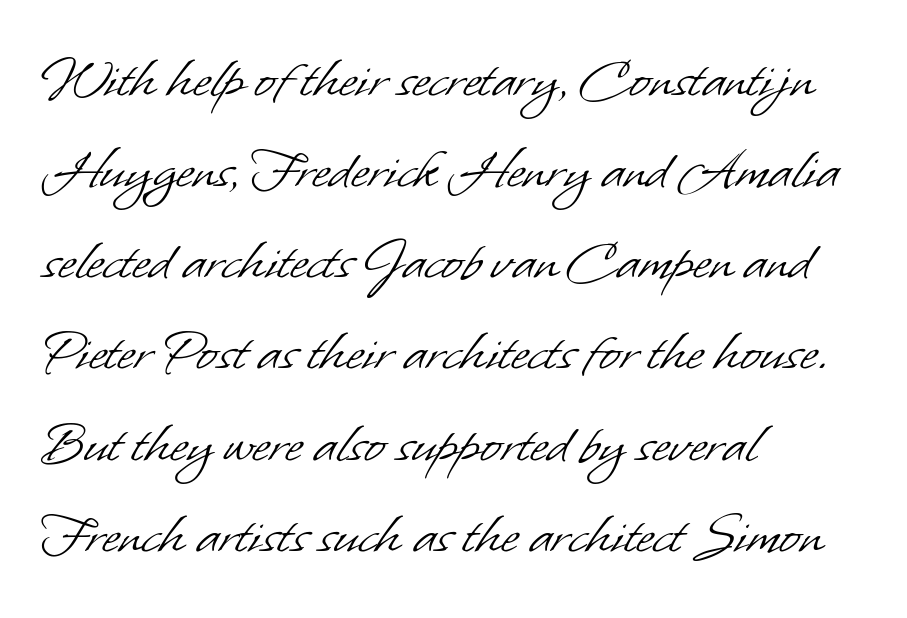
You could not count columns in this text — the font is proportionally spaced. Vertical spacing — default. Caption: multi-line text, flush left, ragged right. Nope, no serifs anywhere on these letters. A clean baseline with only descenders dipping below it. Summary of weight: not heavy and not bold.
